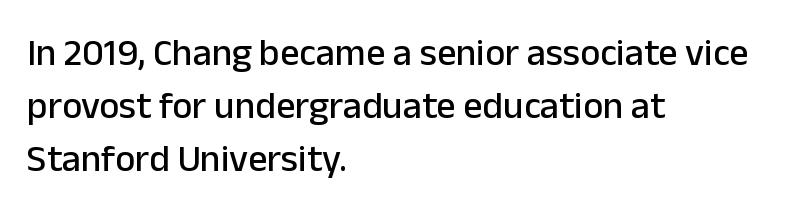
The image shows 38 px sans-serif type, upright; set left-aligned, normal line spacing (1.4x), normal letter spacing, not underlined; low stroke contrast and a medium x-height.
